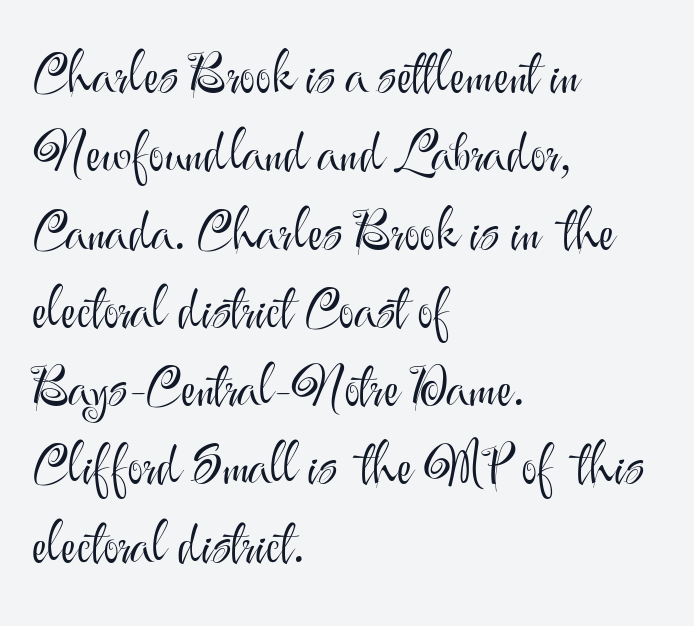
The image shows 54 px light sans-serif type; set left-aligned, normal line spacing (1.45x), normal letter spacing, not underlined; medium stroke contrast and a small x-height.
